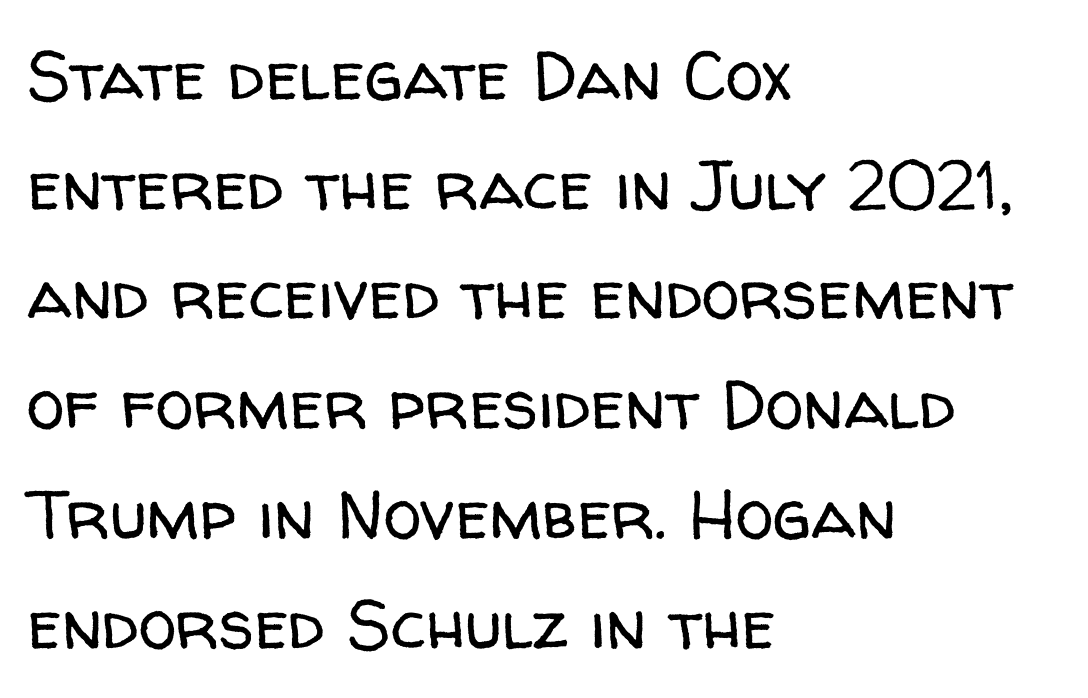
{"serif": "no", "italic": "no", "bold": "no", "weight": "regular", "width": "normal", "stroke_contrast": "low", "x_height": "medium", "monospaced": "no", "underline": "no", "align": "left", "line_spacing": "normal", "line_spacing_ratio": 1.59, "letter_spacing": "normal", "letter_spacing_em": 0.0, "glyph_px": 69}
